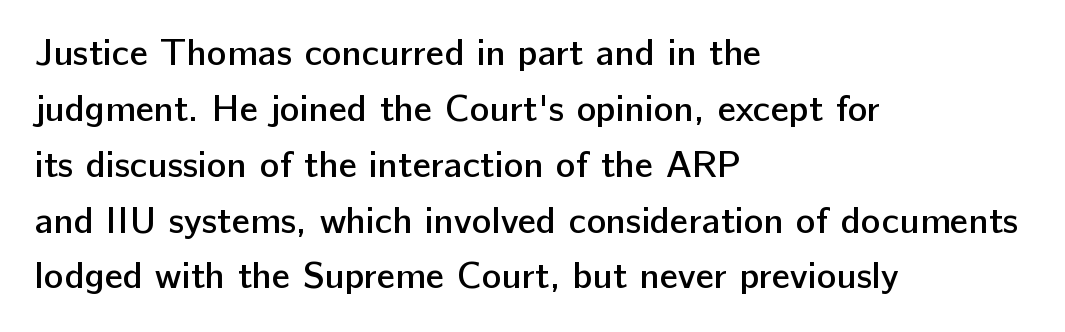
{"serif": "no", "italic": "no", "bold": "semi", "weight": "semibold", "width": "normal", "stroke_contrast": "low", "x_height": "medium", "monospaced": "no", "underline": "no", "align": "left", "line_spacing": "normal", "line_spacing_ratio": 1.51, "letter_spacing": "normal", "letter_spacing_em": 0.0, "glyph_px": 37}
